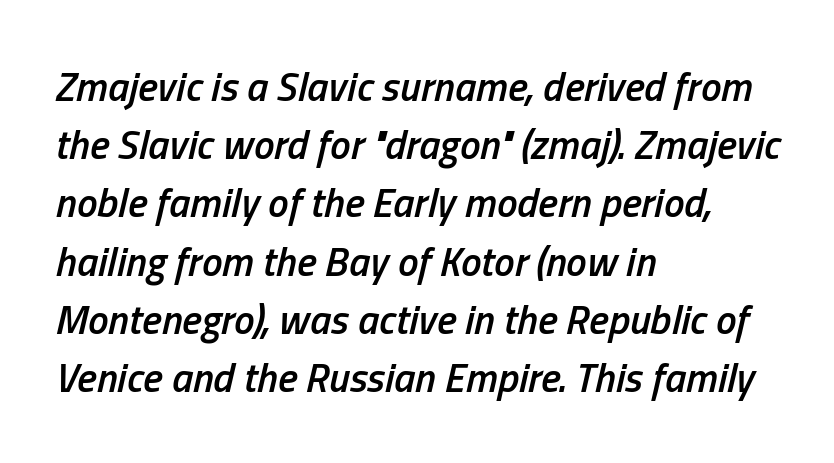
Nobody touched the tracking dial on this one. Typesetter's note: demi weight, one step under bold. The strip under each line holds only bare page. The typography opts for an oblique posture over an upright one. The space between consecutive lines is moderate. Every row of glyphs begins at an identical x-position on the left.
